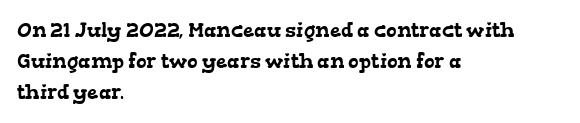
Q: Is the text underlined? A: No.
Q: How is the paragraph aligned? A: Left-aligned.
Q: Is the spacing between letters normal or unusually wide? A: Normal.
Q: Is the spacing between lines tight, normal or loose? A: Normal.
